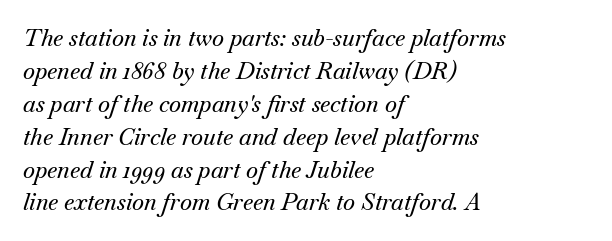
Q: Is the text italic (slanted)? A: Yes, it leans right by about 18 degrees.
Q: Is the text underlined? A: No.
Q: How is the paragraph aligned? A: Left-aligned.
Q: Is the spacing between letters normal or unusually wide? A: Normal.
Q: Is the spacing between lines tight, normal or loose? A: Normal.
